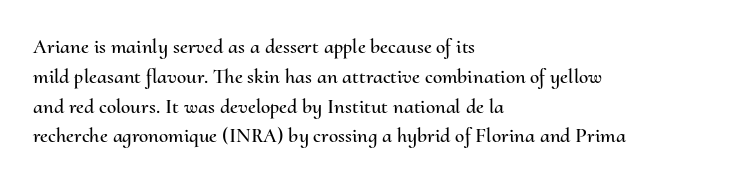
{"italic": "no", "underline": "no", "align": "left", "line_spacing": "normal", "line_spacing_ratio": 1.42, "letter_spacing": "normal", "letter_spacing_em": 0.0, "glyph_px": 21}
